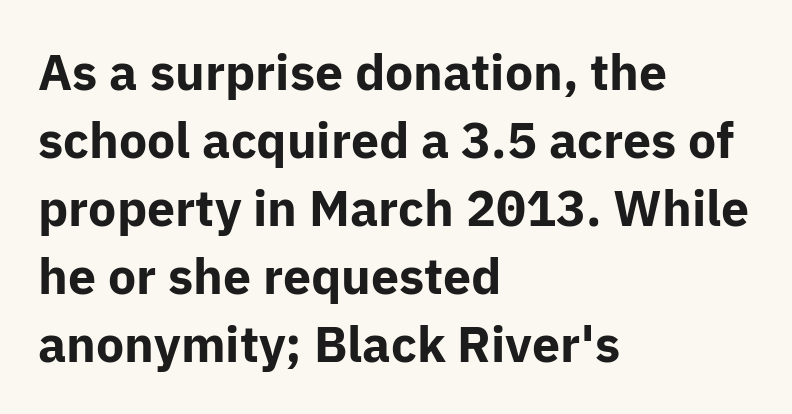
Q: Is the text bold? A: Yes.
Q: Is the text italic (slanted)? A: No, it is upright.
Q: Is the typeface a serif or a sans-serif typeface? A: Sans-serif.
Q: Is the text underlined? A: No.
Q: How is the paragraph aligned? A: Left-aligned.
Q: Is the spacing between letters normal or unusually wide? A: Normal.
Q: Is the spacing between lines tight, normal or loose? A: Normal.
Q: Width (condensed, normal, or wide)? A: Normal.
Q: Stroke contrast? A: Low.
Q: x-height? A: Medium.
Q: Monospaced? A: No.
